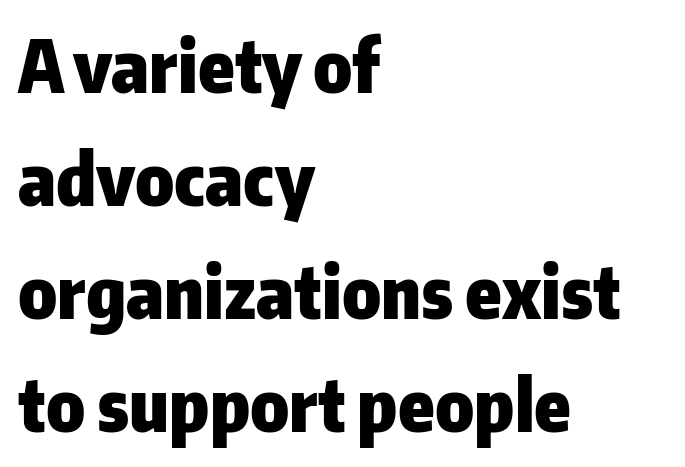
The image shows 72 px heavy sans-serif type, upright; set left-aligned, normal line spacing (1.57x), normal letter spacing, not underlined; low stroke contrast and a medium x-height.
